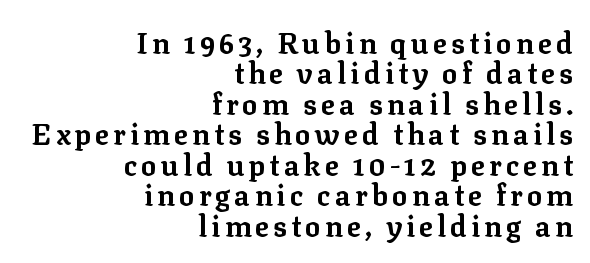
The image shows 29 px bold serif type, upright; set right-aligned, tight line spacing (1.05x), not underlined; low stroke contrast and a medium x-height.
